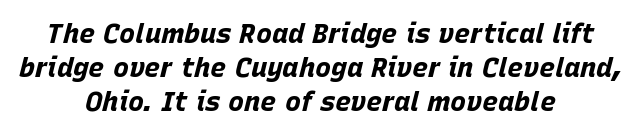
Q: Is the text bold? A: Yes.
Q: Is the text italic (slanted)? A: Yes, it leans right by about 15 degrees.
Q: Is the text underlined? A: No.
Q: How is the paragraph aligned? A: Centered.
Q: Is the spacing between letters normal or unusually wide? A: Normal.
Q: Is the spacing between lines tight, normal or loose? A: Normal.
